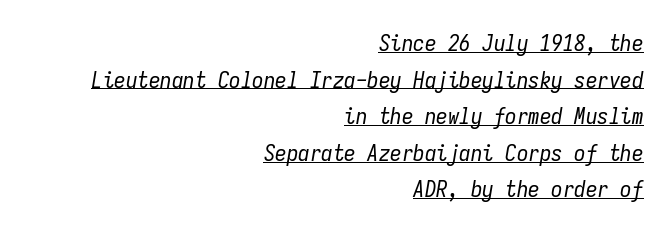
Interline gaps are of average width in this sample. How are the letters spaced? Ordinarily, with no added tracking. Horizontally, the lines are justified to the trailing edge only. The passage shown is not bold in any degree. A typesetter would mark this as italic. The string is rendered with underlining switched on.
